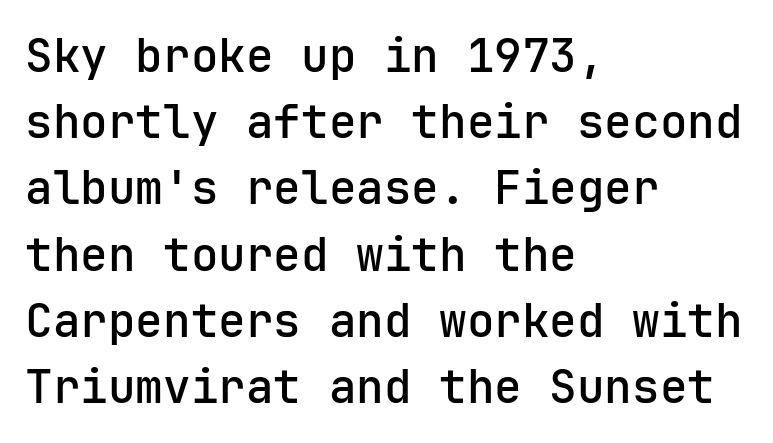
The image shows 46 px semibold sans-serif type, upright; set left-aligned, normal line spacing (1.44x), normal letter spacing, not underlined; low stroke contrast and a medium x-height.
